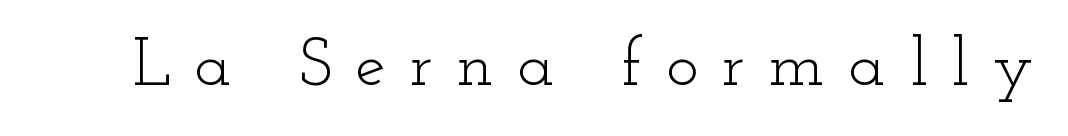
Q: Is the text bold? A: No.
Q: Is the text italic (slanted)? A: No, it is upright.
Q: Is the typeface a serif or a sans-serif typeface? A: Serif.
Q: Is the text underlined? A: No.
Q: Is the spacing between letters normal or unusually wide? A: Unusually wide.
Q: Width (condensed, normal, or wide)? A: Wide.
Q: Stroke contrast? A: Low.
Q: x-height? A: Small.
Q: Monospaced? A: No.
